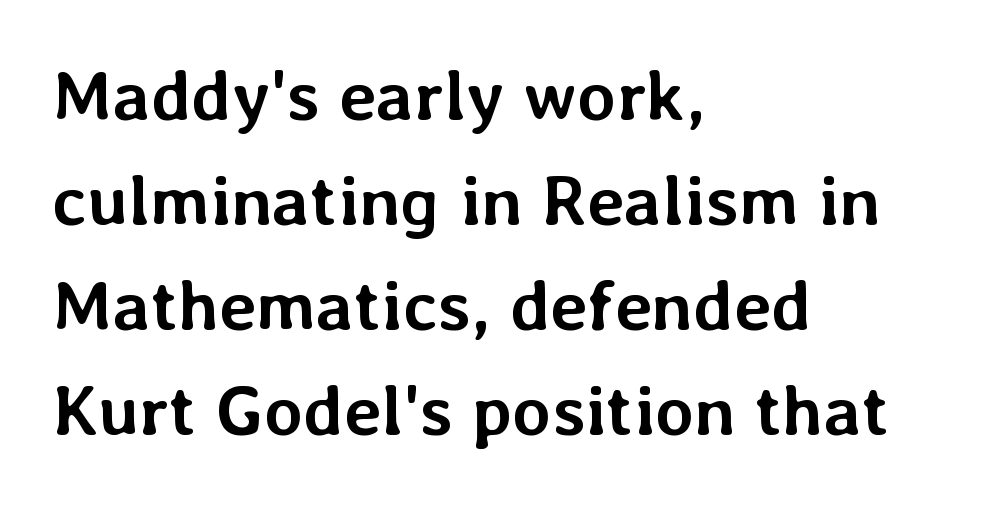
The image shows 71 px semibold type, upright; set left-aligned, normal line spacing (1.48x), normal letter spacing, not underlined; low stroke contrast and a medium x-height.
